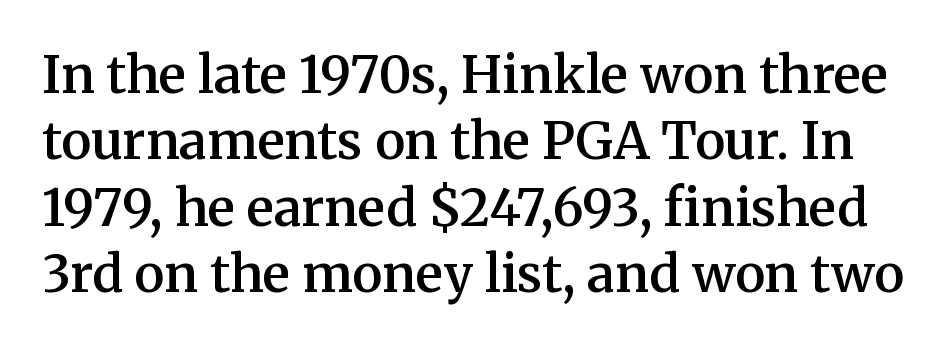
Q: Is the text bold? A: Semi-bold.
Q: Is the text italic (slanted)? A: No, it is upright.
Q: Is the typeface a serif or a sans-serif typeface? A: Serif.
Q: Is the text underlined? A: No.
Q: Is the spacing between letters normal or unusually wide? A: Normal.
Q: Is the spacing between lines tight, normal or loose? A: Normal.
Q: Width (condensed, normal, or wide)? A: Normal.
Q: Stroke contrast? A: Medium.
Q: x-height? A: Medium.
Q: Monospaced? A: No.
